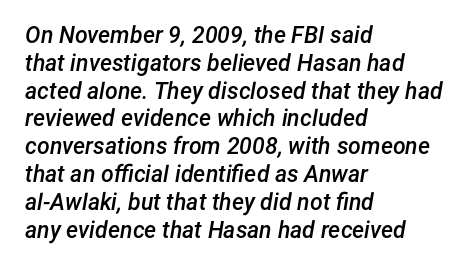
{"italic": "yes", "lean": "right", "slant_degrees": 12, "bold": "semi", "underline": "no", "align": "left", "line_spacing_ratio": 1.21, "letter_spacing": "normal", "letter_spacing_em": 0.0, "glyph_px": 23}
